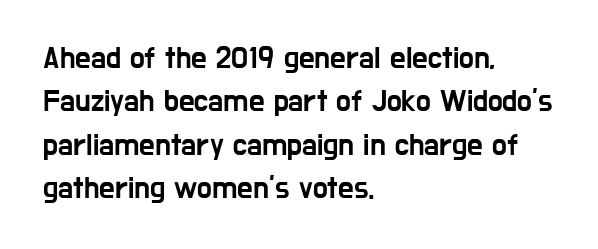
Q: Is the text italic (slanted)? A: No, it is upright.
Q: Is the typeface a serif or a sans-serif typeface? A: Sans-serif.
Q: Is the text underlined? A: No.
Q: How is the paragraph aligned? A: Left-aligned.
Q: Is the spacing between letters normal or unusually wide? A: Normal.
Q: Is the spacing between lines tight, normal or loose? A: Normal.
Q: Width (condensed, normal, or wide)? A: Condensed.
Q: Stroke contrast? A: Low.
Q: x-height? A: Medium.
Q: Monospaced? A: No.
